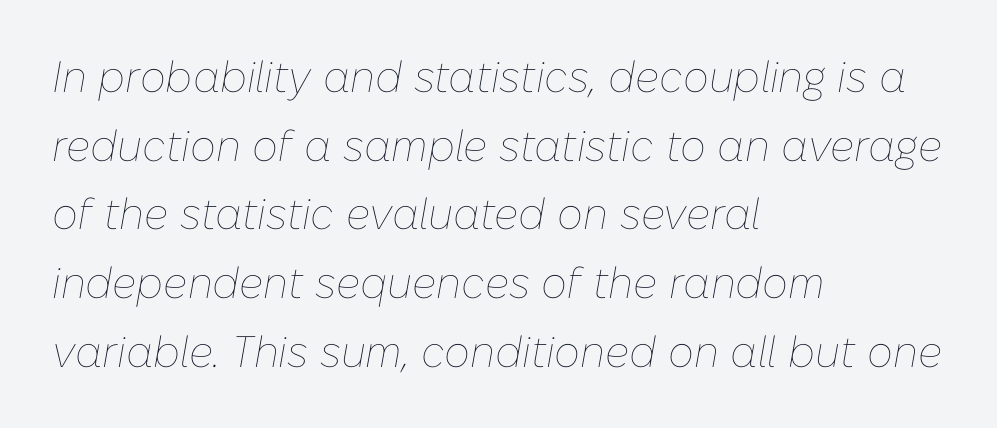
Q: Is the text bold? A: No.
Q: Is the text italic (slanted)? A: Yes, it leans right by about 10 degrees.
Q: Is the text underlined? A: No.
Q: How is the paragraph aligned? A: Left-aligned.
Q: Is the spacing between letters normal or unusually wide? A: Normal.
Q: Is the spacing between lines tight, normal or loose? A: Normal.
Q: Width (condensed, normal, or wide)? A: Normal.
Q: Stroke contrast? A: Low.
Q: x-height? A: Medium.
Q: Monospaced? A: No.
